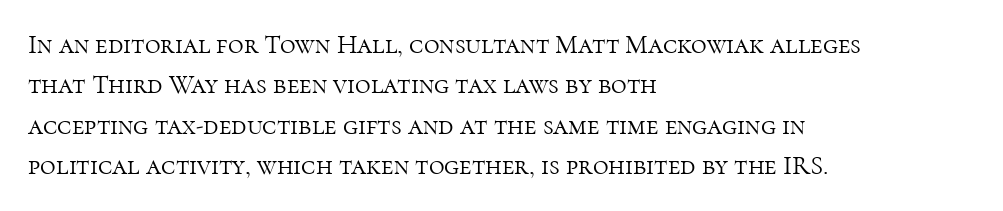
The passage shown stacks its lines at a standard gap. Students, note that the glyphs here touch the page at normal intervals. This reads as an unemphasized weight, regular at the heaviest. Typeset ragged right — the left edge is the straight one. No italicization has been applied; the sample stays upright.
